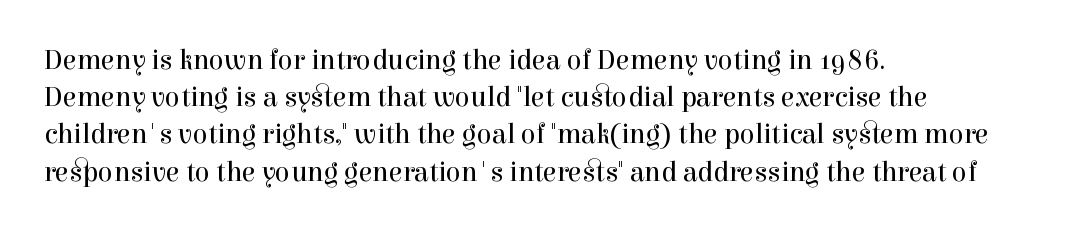
The image shows 28 px regular-weight serif type, upright; set left-aligned, normal line spacing (1.33x), normal letter spacing, not underlined; a medium x-height.
